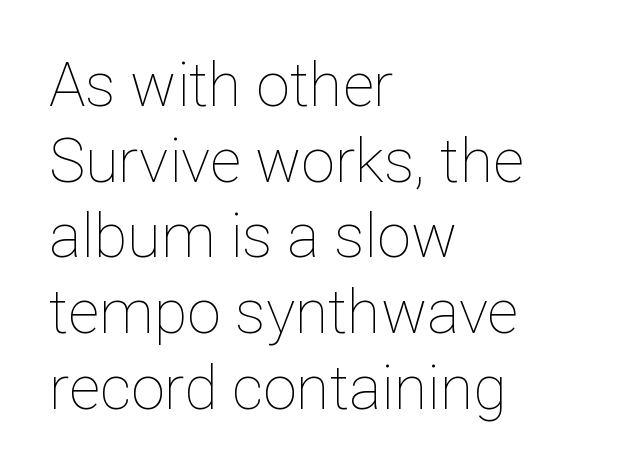
The image shows 61 px thin type, upright; set left-aligned, line spacing 1.24x, normal letter spacing, not underlined; low stroke contrast and a medium x-height.
